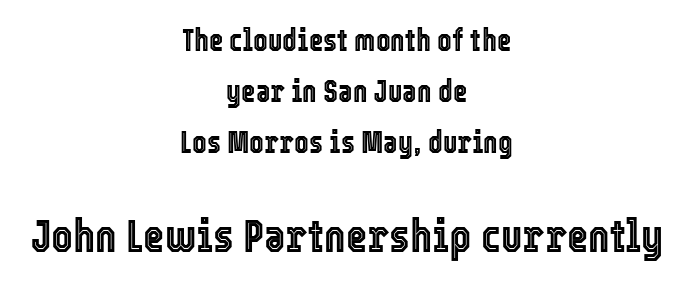
Q: Is the text italic (slanted)? A: No, it is upright.
Q: Is the text underlined? A: No.
Q: How is the paragraph aligned? A: Centered.
Q: Is the spacing between letters normal or unusually wide? A: Normal.
Q: Is the spacing between lines tight, normal or loose? A: Normal.
Q: Which block of text is set in a larger size, the first (top) or the second (bottom)? A: The second (bottom) one.
Q: Width (condensed, normal, or wide)? A: Condensed.
Q: x-height? A: Medium.
Q: Monospaced? A: No.
